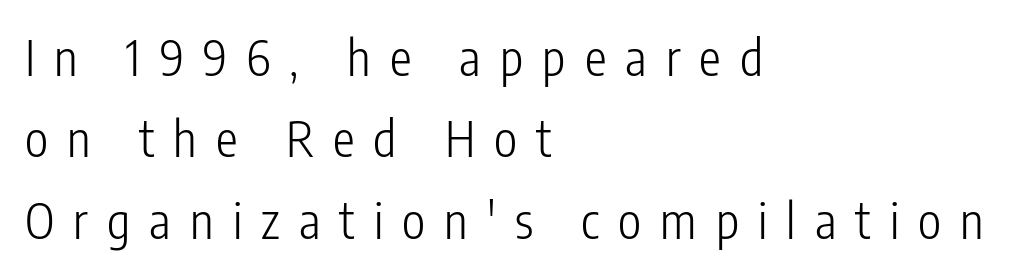
Q: Is the text bold? A: No.
Q: Is the text italic (slanted)? A: No, it is upright.
Q: Is the typeface a serif or a sans-serif typeface? A: Sans-serif.
Q: Is the text underlined? A: No.
Q: How is the paragraph aligned? A: Left-aligned.
Q: Is the spacing between letters normal or unusually wide? A: Unusually wide.
Q: Is the spacing between lines tight, normal or loose? A: Normal.
Q: Width (condensed, normal, or wide)? A: Condensed.
Q: Stroke contrast? A: Low.
Q: x-height? A: Medium.
Q: Monospaced? A: No.
